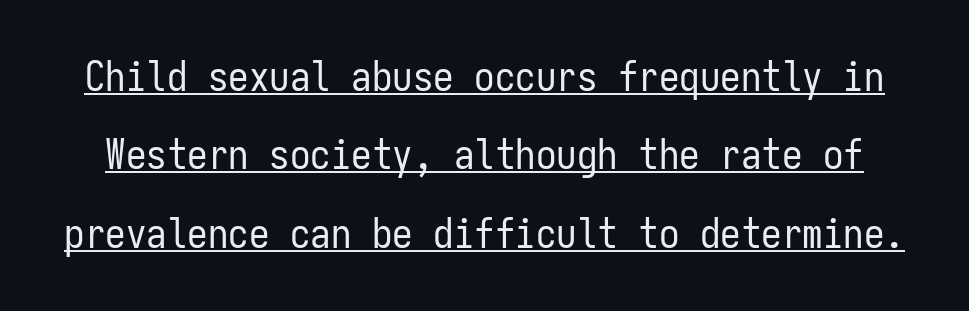
The image shows 41 px regular-weight, condensed sans-serif type, upright, monospaced; set loose line spacing (1.91x), normal letter spacing, underlined; low stroke contrast and a medium x-height.
